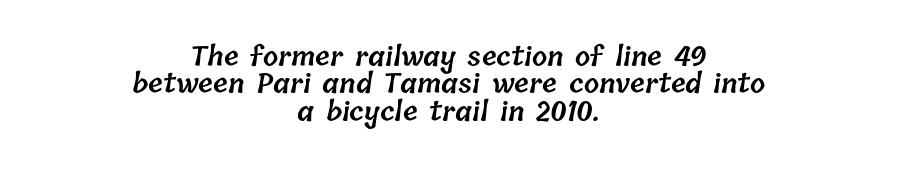
{"bold": "semi", "underline": "no", "align": "center", "line_spacing": "tight", "line_spacing_ratio": 1.01, "letter_spacing": "normal", "letter_spacing_em": 0.0, "glyph_px": 27}
